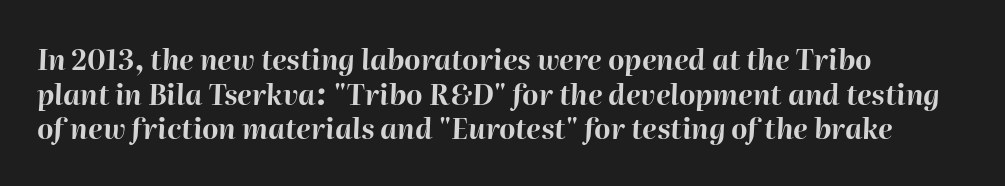
Q: Is the text bold? A: Yes.
Q: Is the text italic (slanted)? A: Yes, it leans right by about 2 degrees.
Q: Is the text underlined? A: No.
Q: How is the paragraph aligned? A: Left-aligned.
Q: Is the spacing between letters normal or unusually wide? A: Normal.
Q: Width (condensed, normal, or wide)? A: Normal.
Q: Stroke contrast? A: High.
Q: x-height? A: Medium.
Q: Monospaced? A: No.
